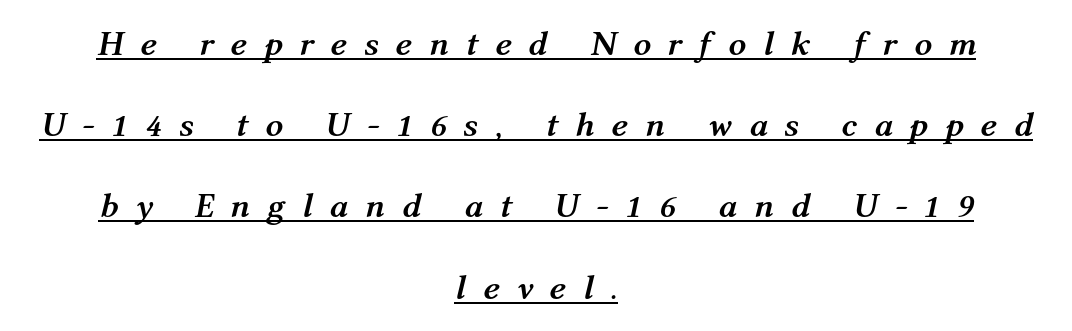
Q: Is the text bold? A: Yes.
Q: Is the text italic (slanted)? A: Yes, it leans right by about 12 degrees.
Q: Is the text underlined? A: Yes.
Q: How is the paragraph aligned? A: Centered.
Q: Is the spacing between letters normal or unusually wide? A: Unusually wide.
Q: Is the spacing between lines tight, normal or loose? A: Loose.
Q: Width (condensed, normal, or wide)? A: Normal.
Q: Stroke contrast? A: Medium.
Q: x-height? A: Medium.
Q: Monospaced? A: No.
